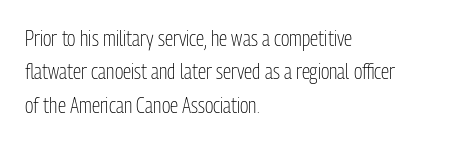
The image shows 21 px text type, upright; set left-aligned, normal line spacing (1.59x), normal letter spacing, not underlined.
